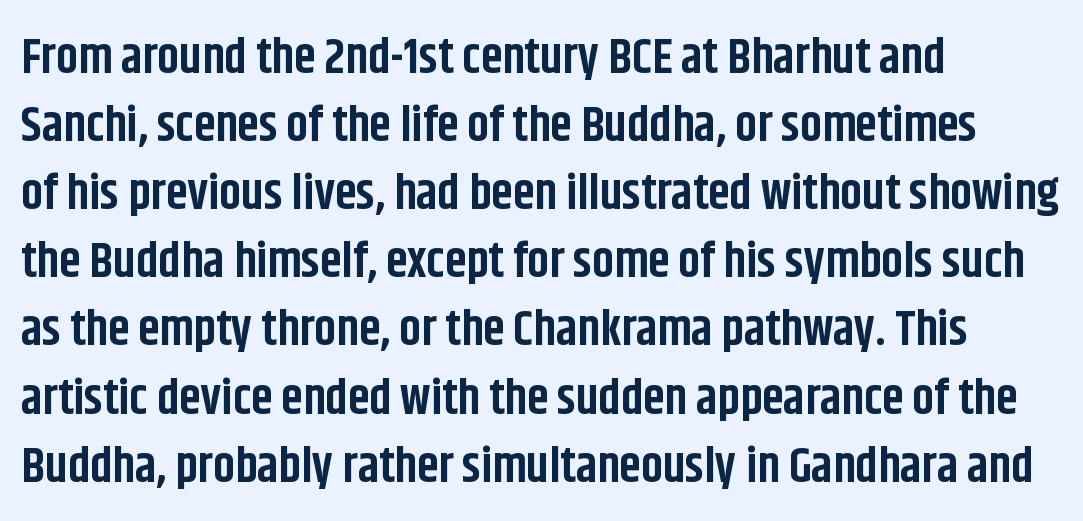
Q: Is the text bold? A: Yes.
Q: Is the text italic (slanted)? A: No, it is upright.
Q: Is the typeface a serif or a sans-serif typeface? A: Sans-serif.
Q: Is the text underlined? A: No.
Q: How is the paragraph aligned? A: Left-aligned.
Q: Is the spacing between letters normal or unusually wide? A: Normal.
Q: Is the spacing between lines tight, normal or loose? A: Normal.
Q: Width (condensed, normal, or wide)? A: Condensed.
Q: Stroke contrast? A: Low.
Q: x-height? A: Large.
Q: Monospaced? A: No.
